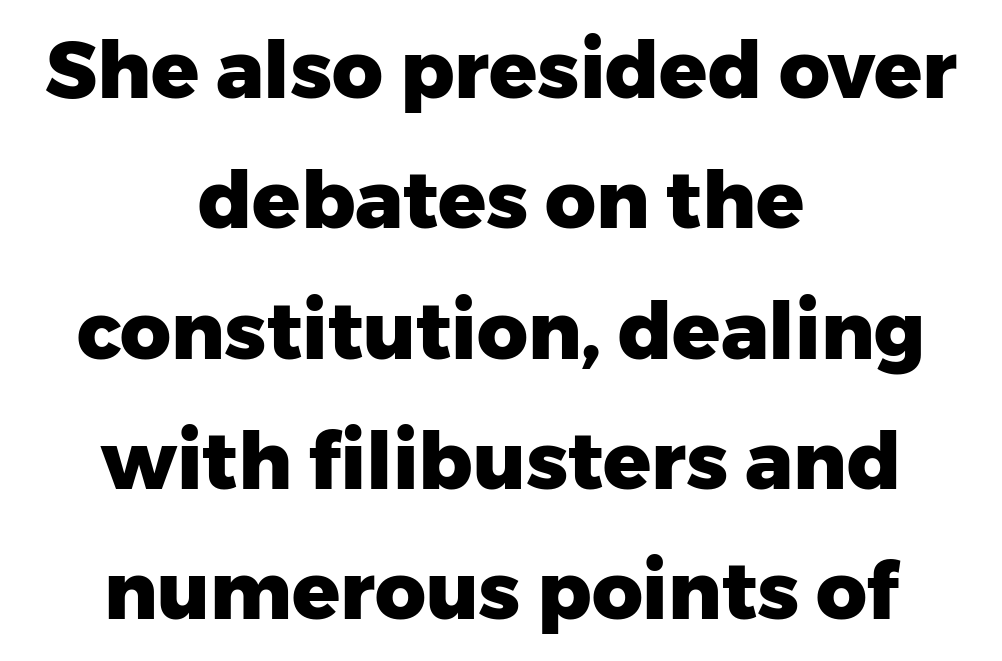
Q: Is the text bold? A: Yes.
Q: Is the text italic (slanted)? A: No, it is upright.
Q: Is the typeface a serif or a sans-serif typeface? A: Sans-serif.
Q: Is the text underlined? A: No.
Q: How is the paragraph aligned? A: Centered.
Q: Is the spacing between letters normal or unusually wide? A: Normal.
Q: Is the spacing between lines tight, normal or loose? A: Normal.
Q: Width (condensed, normal, or wide)? A: Normal.
Q: Stroke contrast? A: Low.
Q: x-height? A: Medium.
Q: Monospaced? A: No.
